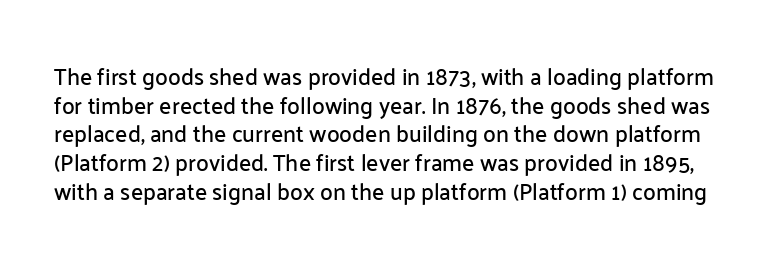
The image shows 23 px text type, upright; set normal line spacing (1.25x), normal letter spacing, not underlined.
